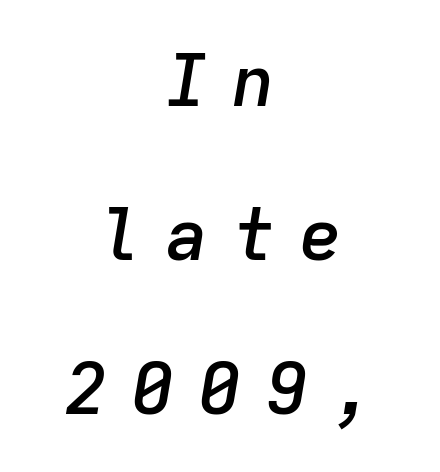
You could count columns in this text — the font is strictly monospaced. Glance below the letters and you will spot only blank space. What weight is shown? A semibold, between regular and bold. The line-height multiplier appears high, well above default. Does extra space separate the letters? Yes, quite a lot of it.
